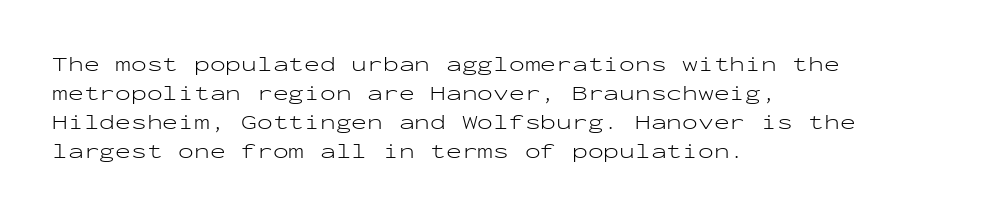
Letters rest on an invisible, unmarked baseline. Heaviness? Minimal to ordinary, like unemphasized prose. The rendering anchors every line to the left-hand side. The line-height multiplier appears to be the usual default.
